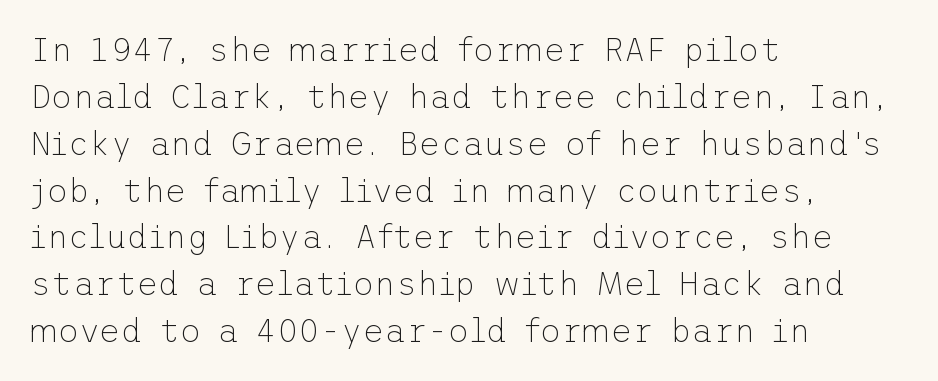
Leftover space on each line is placed entirely after the last word. The gaps between neighbouring characters are ordinary and unremarkable. Tall strokes in this sample are plumb rather than angled. Quick note: interline space is typical.
